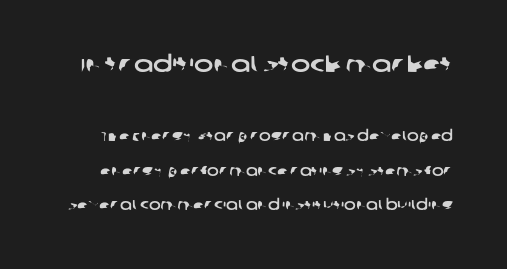
The image shows 23 px text type; set loose line spacing (2.49x), normal letter spacing, not underlined; the first (top) block is 1.64x larger.
